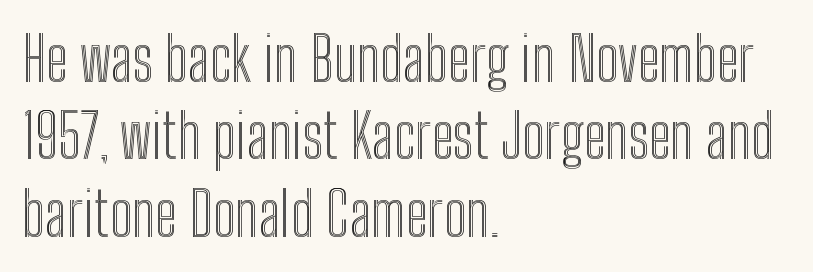
{"italic": "no", "width": "condensed", "x_height": "medium", "monospaced": "no", "underline": "no", "align": "left", "line_spacing": "normal", "line_spacing_ratio": 1.29, "letter_spacing": "normal", "letter_spacing_em": 0.0, "glyph_px": 60}
